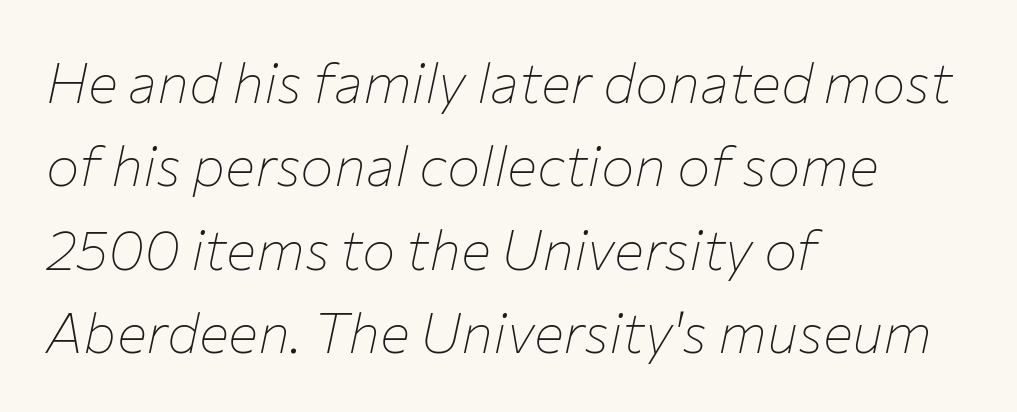
Reading down the block, your eye returns to a fixed left position each line. The passage shown is not bold in any degree. Tall strokes in this sample are angled rather than plumb. Proportional: the letters do not fall into vertical columns. Whoever set this chose a conventional vertical rhythm.
